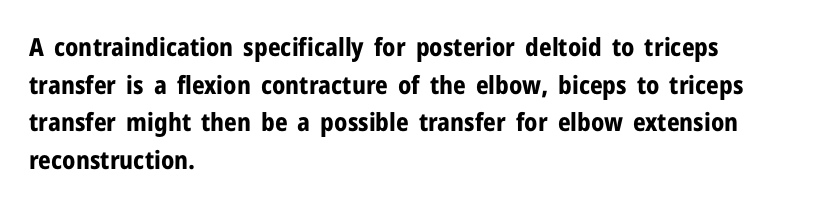
The image shows 25 px bold type, upright; set left-aligned, normal line spacing (1.51x), normal letter spacing, not underlined.
